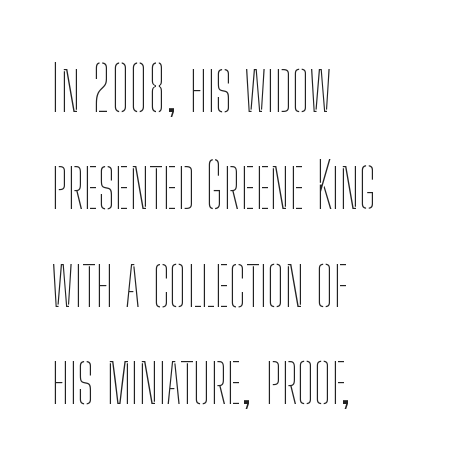
The image shows 62 px thin, condensed type, upright; set left-aligned, normal line spacing (1.57x), normal letter spacing, not underlined; low stroke contrast and a medium x-height.
